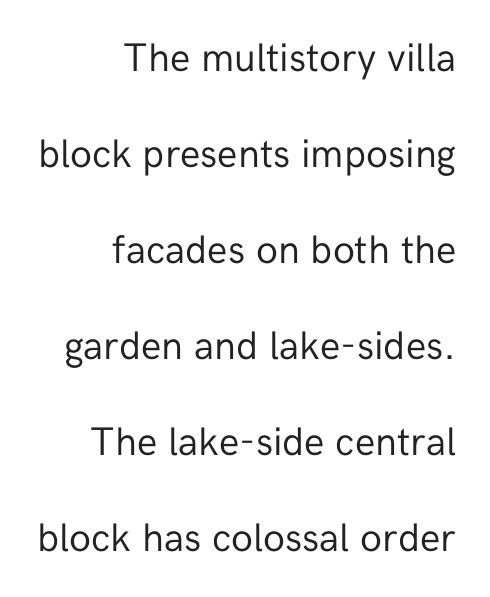
Anything drawn beneath the words? Only blank space. Nothing sits at the stroke ends, so this counts as sans-serif. The weight tops out at a normal text grade. Vertical spacing — loose. Is the block centered? No — it sits flush against the right margin. Do the characters align in a grid? No, the font is proportional.
